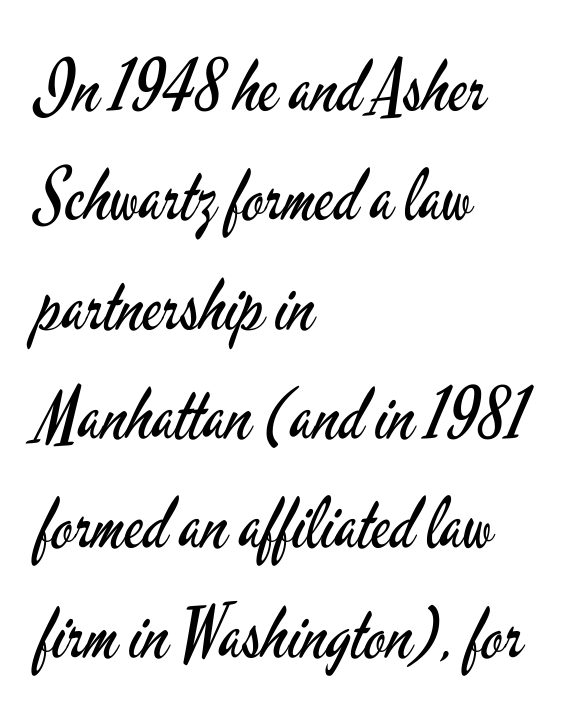
{"serif": "no", "bold": "no", "weight": "regular", "width": "condensed", "stroke_contrast": "low", "x_height": "small", "monospaced": "no", "underline": "no", "align": "left", "line_spacing": "normal", "line_spacing_ratio": 1.54, "letter_spacing": "normal", "letter_spacing_em": 0.0, "glyph_px": 71}
